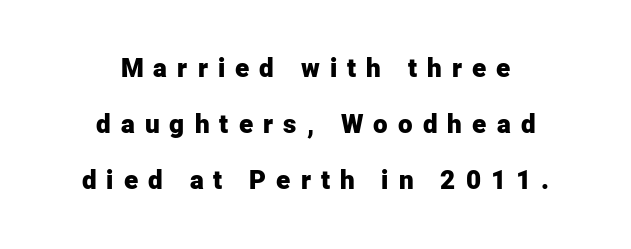
The words here are not underlined. Heavy-handed strokes throughout: this text is bold. Quick note: interline space is abundant. Upright lettering throughout. The type is letterspaced generously, with wide tracking.
